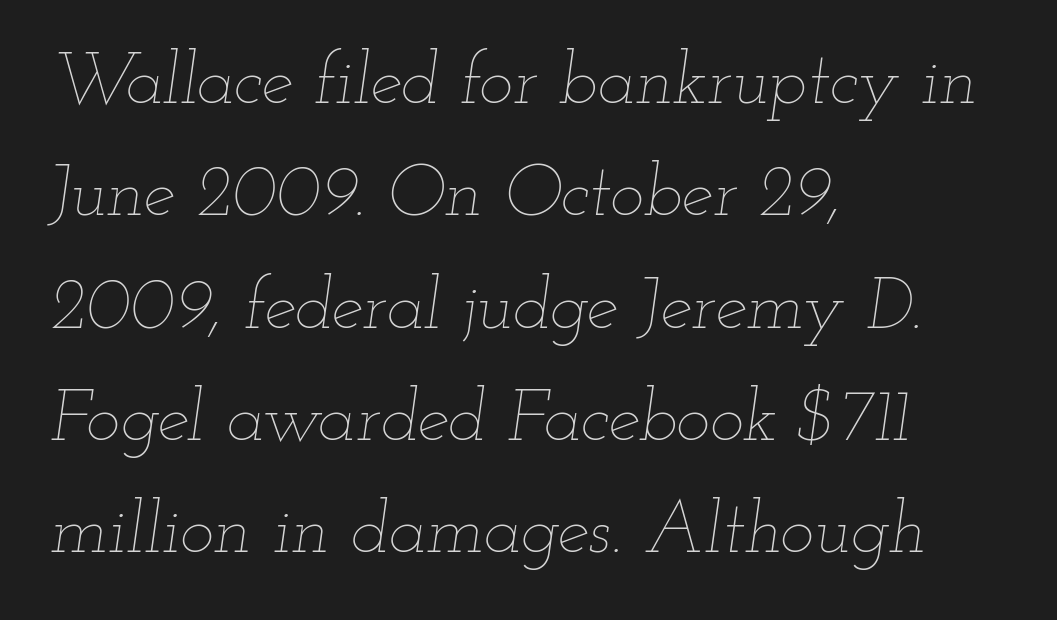
{"italic": "yes", "lean": "right", "slant_degrees": 12, "bold": "no", "weight": "thin", "width": "wide", "stroke_contrast": "low", "x_height": "small", "monospaced": "no", "underline": "no", "align": "left", "line_spacing": "normal", "line_spacing_ratio": 1.56, "letter_spacing": "normal", "letter_spacing_em": 0.0, "glyph_px": 72}
